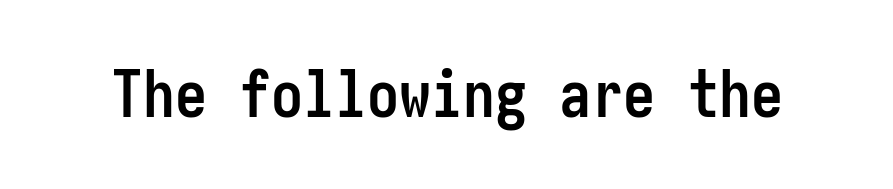
Q: Is the text bold? A: Yes.
Q: Is the text italic (slanted)? A: No, it is upright.
Q: Is the typeface a serif or a sans-serif typeface? A: Sans-serif.
Q: Is the text underlined? A: No.
Q: Is the spacing between letters normal or unusually wide? A: Normal.
Q: Width (condensed, normal, or wide)? A: Condensed.
Q: Stroke contrast? A: Low.
Q: x-height? A: Medium.
